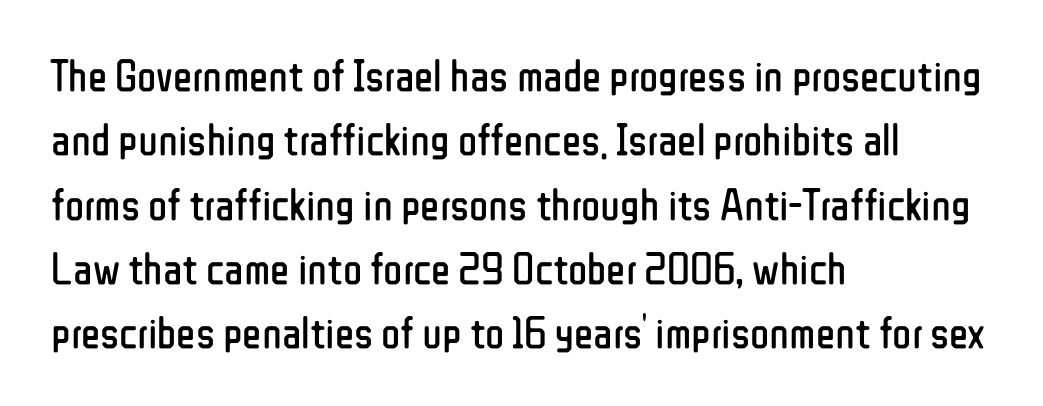
{"serif": "no", "italic": "no", "bold": "no", "weight": "regular", "width": "condensed", "stroke_contrast": "low", "x_height": "medium", "monospaced": "no", "underline": "no", "align": "left", "line_spacing": "normal", "line_spacing_ratio": 1.43, "letter_spacing": "normal", "letter_spacing_em": 0.0, "glyph_px": 45}
